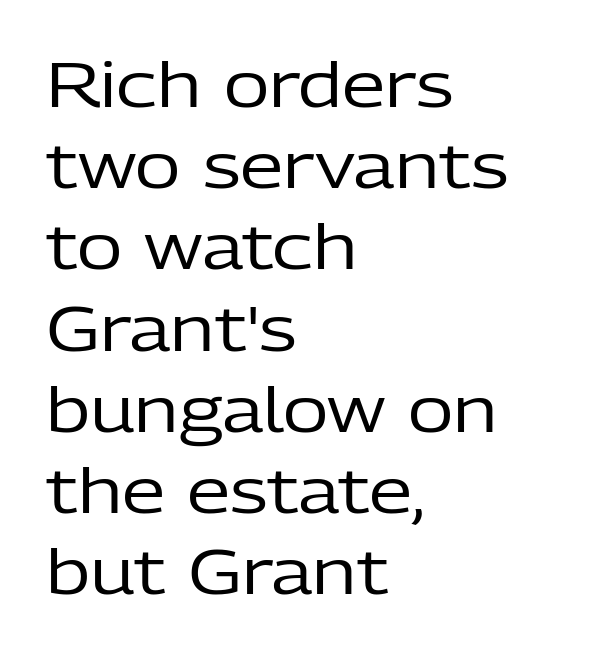
The image shows 62 px regular-weight sans-serif type, upright; set left-aligned, normal line spacing (1.31x), normal letter spacing, not underlined; low stroke contrast and a medium x-height.
